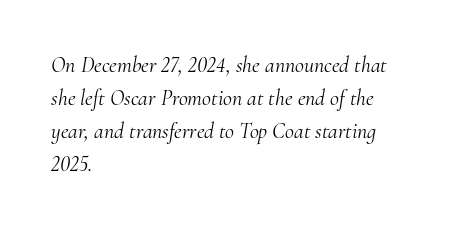
The image shows 22 px text type, italic (leaning right); set left-aligned, normal line spacing (1.5x), normal letter spacing, not underlined.
